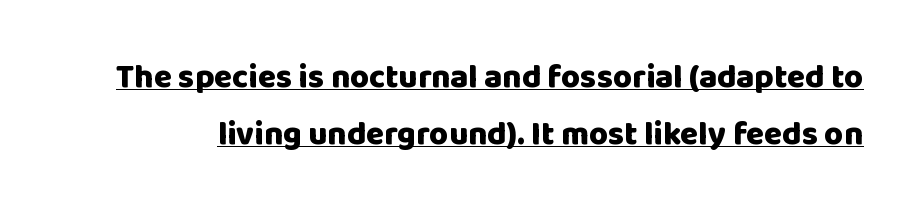
{"serif": "no", "italic": "no", "bold": "yes", "weight": "heavy", "width": "normal", "stroke_contrast": "low", "x_height": "large", "monospaced": "no", "underline": "yes", "line_spacing_ratio": 1.72, "letter_spacing": "normal", "letter_spacing_em": 0.0, "glyph_px": 33}
